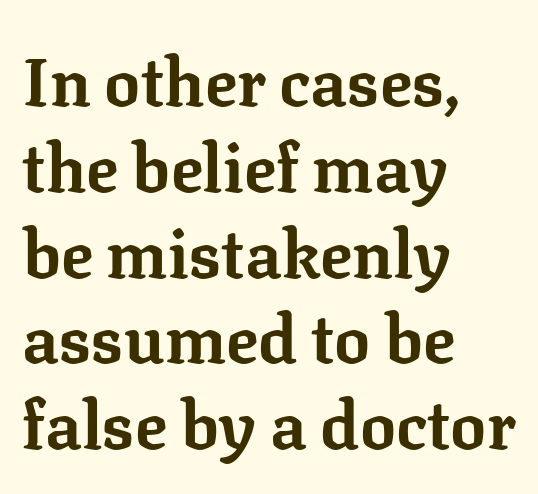
Glyph-to-glyph distance matches everyday printed text. Think of a printed novel: that variable character pitch is what you see here. The lines sit at an ordinary, default distance from one another. The glyphs in this specimen are seriffed. The specimen reads as upright at a glance. The font is running at its bold setting.
